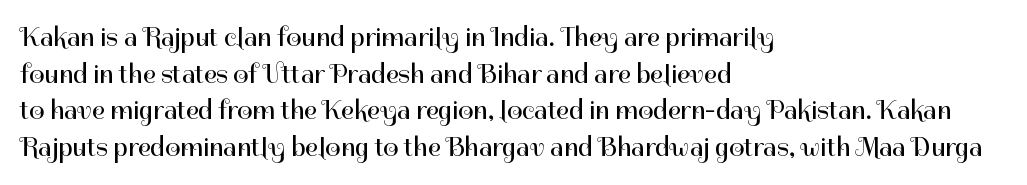
The image shows 27 px text type, upright; set left-aligned, normal line spacing (1.36x), normal letter spacing, not underlined.
